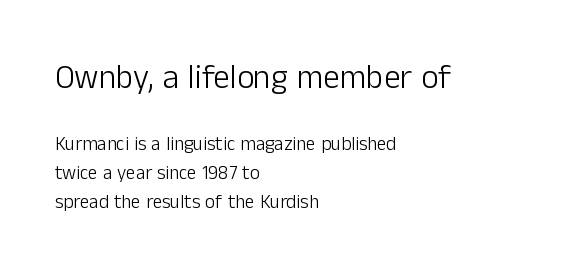
{"serif": "no", "italic": "no", "bold": "no", "weight": "light", "width": "normal", "stroke_contrast": "low", "x_height": "medium", "monospaced": "no", "underline": "no", "align": "left", "line_spacing": "normal", "line_spacing_ratio": 1.51, "letter_spacing": "normal", "letter_spacing_em": 0.0, "larger_block": "first", "size_ratio": 1.74, "glyph_px": 33}
